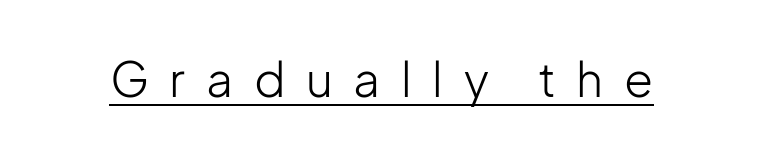
The image shows 47 px light sans-serif type, upright; set unusually wide letter spacing (+0.44 em), underlined; low stroke contrast and a medium x-height.
